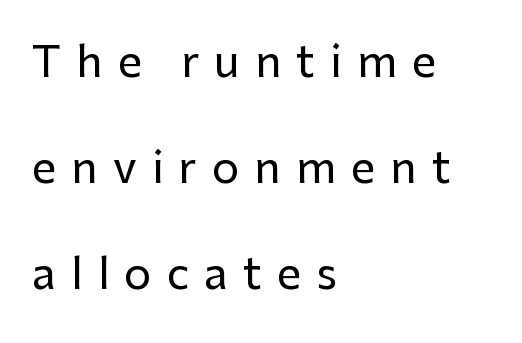
Q: Is the text italic (slanted)? A: No, it is upright.
Q: Is the typeface a serif or a sans-serif typeface? A: Sans-serif.
Q: Is the text underlined? A: No.
Q: How is the paragraph aligned? A: Left-aligned.
Q: Is the spacing between letters normal or unusually wide? A: Unusually wide.
Q: Is the spacing between lines tight, normal or loose? A: Loose.
Q: Width (condensed, normal, or wide)? A: Normal.
Q: Stroke contrast? A: Low.
Q: x-height? A: Medium.
Q: Monospaced? A: No.
